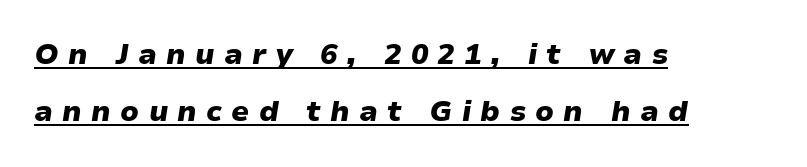
The image shows 29 px heavy type, italic (leaning right); set left-aligned, loose line spacing (1.97x), unusually wide letter spacing (+0.32 em), underlined; low stroke contrast and a medium x-height.
